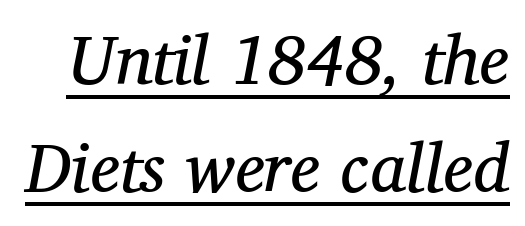
Style check: oblique. Normally led — the rows are evenly, conventionally spaced. Is the stroke heavy? The answer is a plain regular-or-lighter. Caption: lettering with a line underneath.
